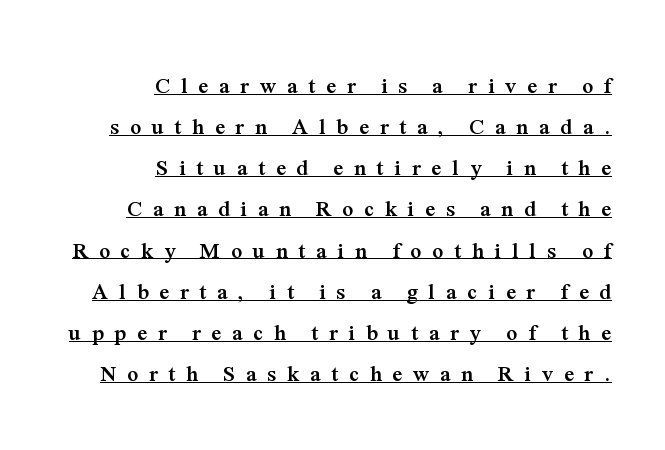
The image shows 22 px bold type, upright; set right-aligned, line spacing 1.87x, unusually wide letter spacing (+0.49 em), underlined.
